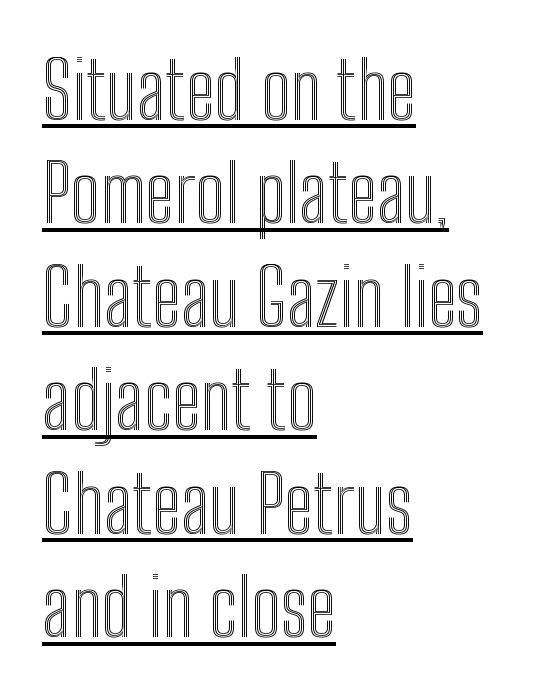
The image shows 79 px condensed type, upright; set left-aligned, normal line spacing (1.31x), normal letter spacing, underlined; a medium x-height.
